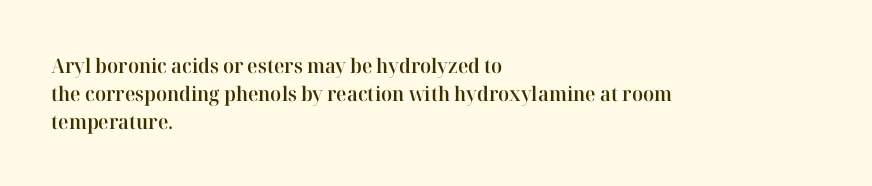
Q: Is the text bold? A: Semi-bold.
Q: Is the text italic (slanted)? A: No, it is upright.
Q: Is the text underlined? A: No.
Q: How is the paragraph aligned? A: Left-aligned.
Q: Is the spacing between letters normal or unusually wide? A: Normal.
Q: Is the spacing between lines tight, normal or loose? A: Normal.
